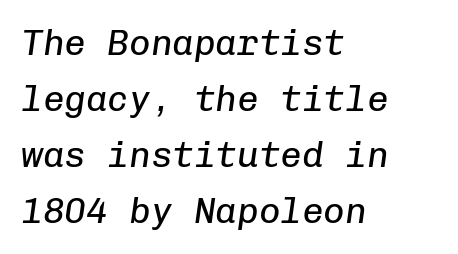
The image shows 36 px regular-weight type, italic (leaning right), monospaced; set left-aligned, normal line spacing (1.56x), normal letter spacing, not underlined; low stroke contrast and a medium x-height.
